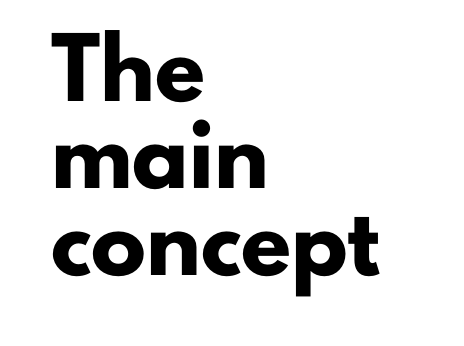
Q: Is the text bold? A: Yes.
Q: Is the text italic (slanted)? A: No, it is upright.
Q: Is the typeface a serif or a sans-serif typeface? A: Sans-serif.
Q: Is the text underlined? A: No.
Q: How is the paragraph aligned? A: Left-aligned.
Q: Is the spacing between letters normal or unusually wide? A: Normal.
Q: Is the spacing between lines tight, normal or loose? A: Normal.
Q: Width (condensed, normal, or wide)? A: Normal.
Q: Stroke contrast? A: Low.
Q: x-height? A: Small.
Q: Monospaced? A: No.
